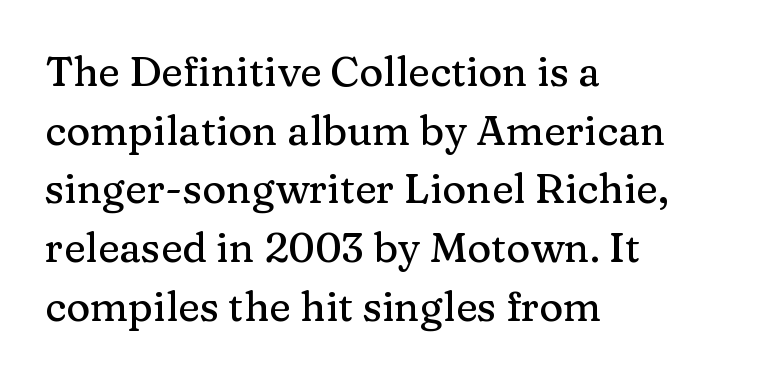
{"serif": "yes", "italic": "no", "width": "normal", "stroke_contrast": "medium", "x_height": "medium", "monospaced": "no", "underline": "no", "align": "left", "line_spacing": "normal", "line_spacing_ratio": 1.43, "letter_spacing": "normal", "letter_spacing_em": 0.0, "glyph_px": 41}
